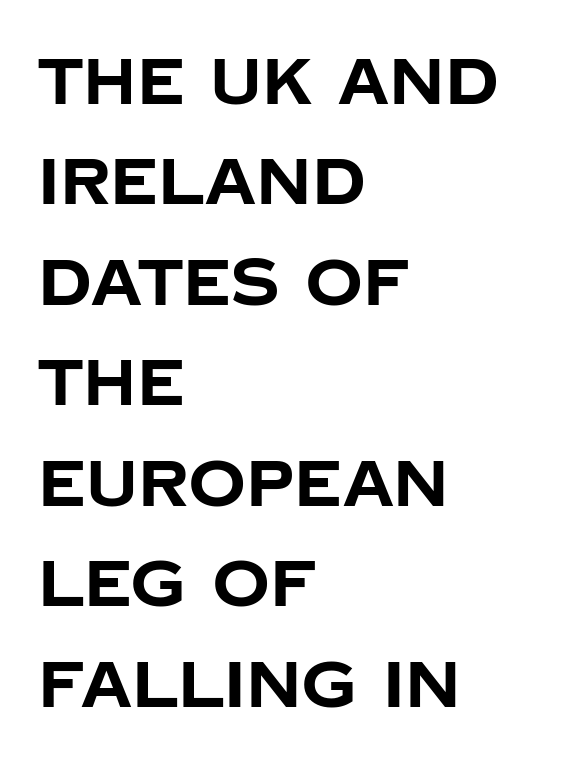
Q: Is the text bold? A: Yes.
Q: Is the text italic (slanted)? A: No, it is upright.
Q: Is the typeface a serif or a sans-serif typeface? A: Sans-serif.
Q: Is the text underlined? A: No.
Q: How is the paragraph aligned? A: Left-aligned.
Q: Is the spacing between letters normal or unusually wide? A: Normal.
Q: Is the spacing between lines tight, normal or loose? A: Normal.
Q: Width (condensed, normal, or wide)? A: Normal.
Q: Stroke contrast? A: Low.
Q: x-height? A: Large.
Q: Monospaced? A: No.
